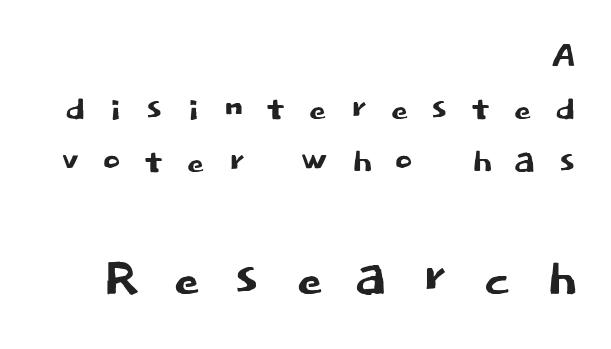
The image shows 67 px sans-serif type, upright; set right-aligned, line spacing 1.18x, unusually wide letter spacing (+0.48 em), not underlined; the second (bottom) block is 1.49x larger; low stroke contrast and a large x-height.
